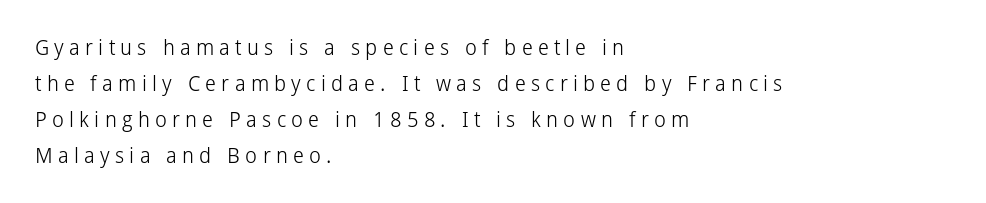
The image shows 21 px text type, upright; set left-aligned, line spacing 1.71x, unusually wide letter spacing (+0.25 em), not underlined.
